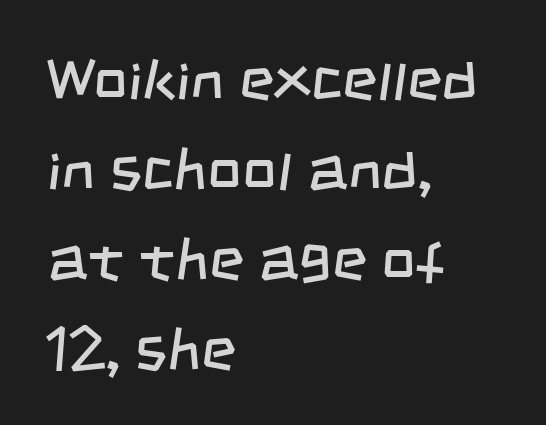
The image shows 60 px regular-weight, condensed sans-serif type; set left-aligned, normal line spacing (1.5x), normal letter spacing, not underlined; low stroke contrast and a large x-height.
